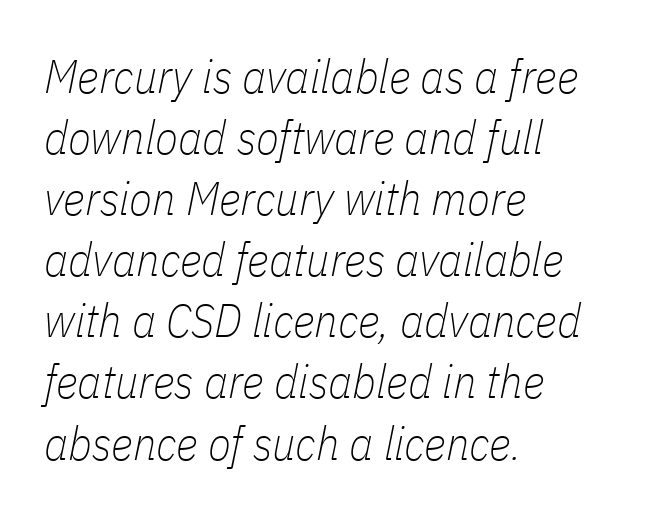
{"italic": "yes", "lean": "right", "slant_degrees": 11, "bold": "no", "weight": "thin", "width": "condensed", "stroke_contrast": "low", "x_height": "medium", "monospaced": "no", "underline": "no", "align": "left", "line_spacing": "normal", "line_spacing_ratio": 1.3, "letter_spacing": "normal", "letter_spacing_em": 0.0, "glyph_px": 47}
